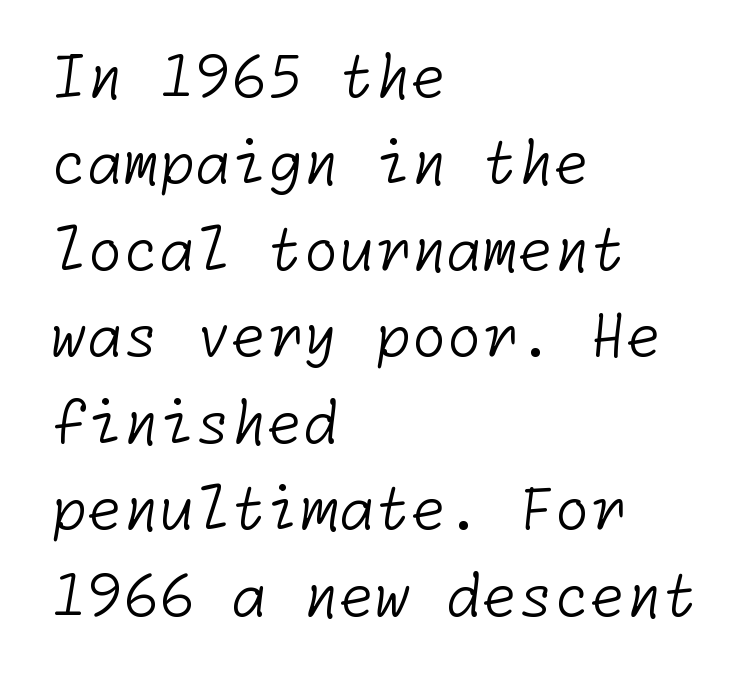
The image shows 58 px light sans-serif type; set left-aligned, normal line spacing (1.49x), normal letter spacing, not underlined; low stroke contrast and a medium x-height.
